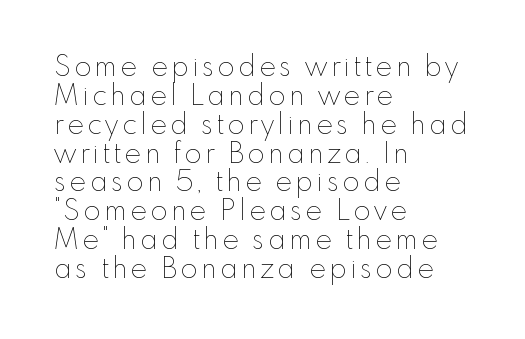
The image shows 28 px thin type, upright; set left-aligned, tight line spacing (1.03x), not underlined; low stroke contrast and a small x-height.
